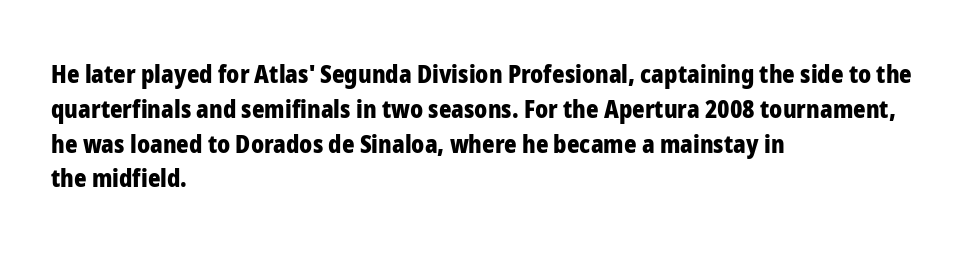
Nope, not italic — everything's standing straight. The passage shown has conventional tracking throughout. Bold? Absolutely — the strokes are thick and heavy. If you drew a ruler down the left edge, every line would touch it. The gap between lines stays unmarked. Horizontal bands of white between lines are of average thickness.
